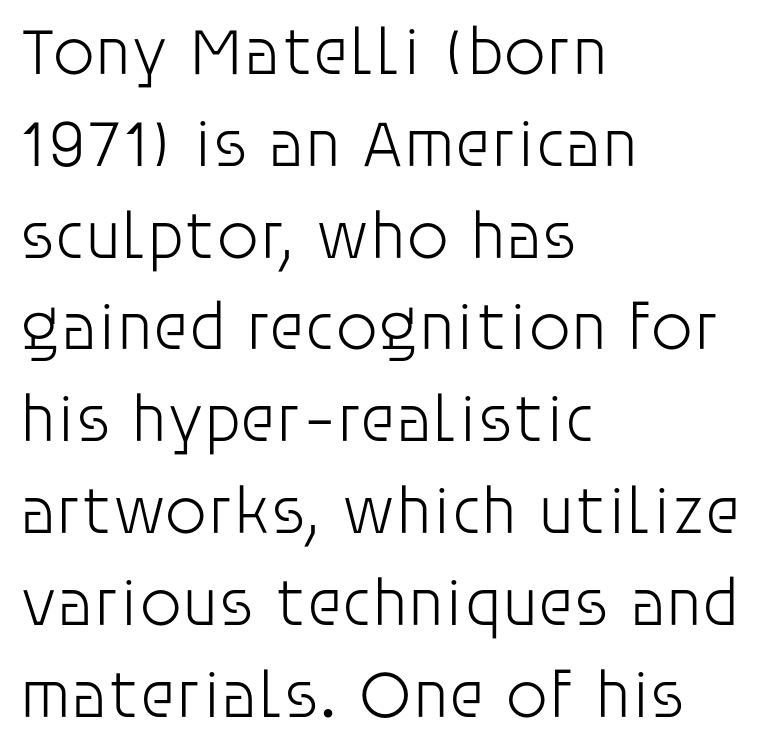
Q: Is the text bold? A: No.
Q: Is the text italic (slanted)? A: No, it is upright.
Q: Is the typeface a serif or a sans-serif typeface? A: Sans-serif.
Q: Is the text underlined? A: No.
Q: How is the paragraph aligned? A: Left-aligned.
Q: Is the spacing between letters normal or unusually wide? A: Normal.
Q: Is the spacing between lines tight, normal or loose? A: Normal.
Q: Width (condensed, normal, or wide)? A: Normal.
Q: Stroke contrast? A: Low.
Q: x-height? A: Large.
Q: Monospaced? A: No.
